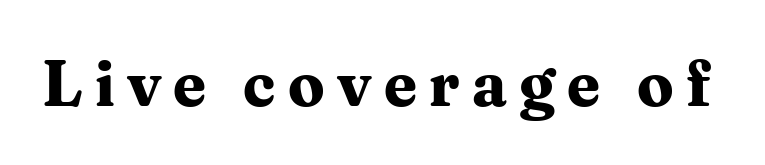
{"serif": "yes", "italic": "no", "bold": "yes", "weight": "bold", "width": "normal", "stroke_contrast": "medium", "x_height": "medium", "monospaced": "no", "underline": "no", "glyph_px": 65}
